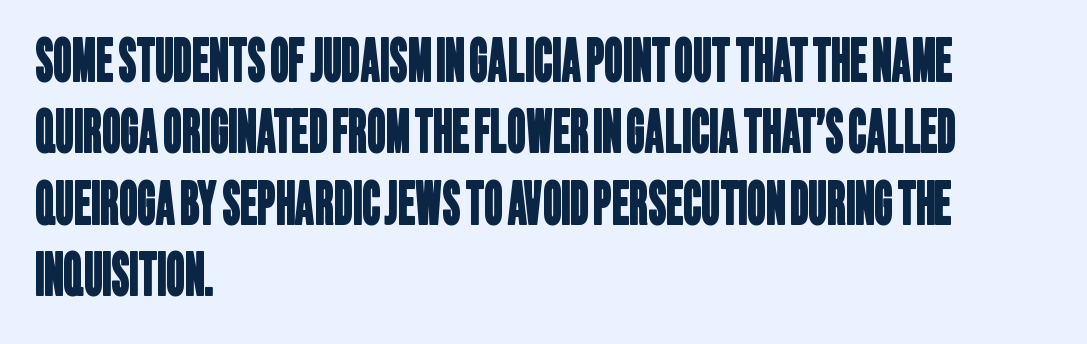
Q: Is the typeface a serif or a sans-serif typeface? A: Sans-serif.
Q: Is the text underlined? A: No.
Q: How is the paragraph aligned? A: Left-aligned.
Q: Is the spacing between letters normal or unusually wide? A: Normal.
Q: Width (condensed, normal, or wide)? A: Condensed.
Q: Stroke contrast? A: Low.
Q: x-height? A: Large.
Q: Monospaced? A: No.
